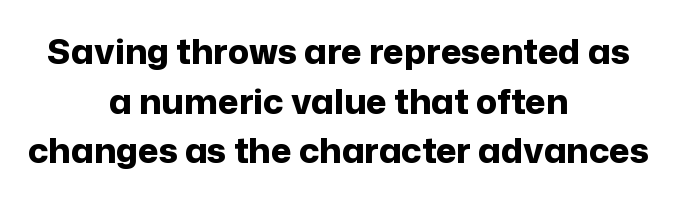
Q: Is the text bold? A: Yes.
Q: Is the text italic (slanted)? A: No, it is upright.
Q: Is the typeface a serif or a sans-serif typeface? A: Sans-serif.
Q: Is the text underlined? A: No.
Q: How is the paragraph aligned? A: Centered.
Q: Is the spacing between letters normal or unusually wide? A: Normal.
Q: Is the spacing between lines tight, normal or loose? A: Normal.
Q: Width (condensed, normal, or wide)? A: Normal.
Q: Stroke contrast? A: Low.
Q: x-height? A: Medium.
Q: Monospaced? A: No.
